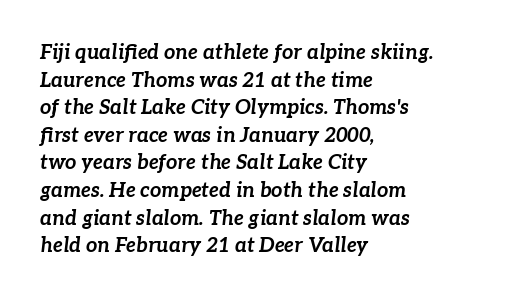
{"italic": "yes", "lean": "right", "slant_degrees": 7, "bold": "yes", "underline": "no", "align": "left", "line_spacing": "normal", "line_spacing_ratio": 1.38, "letter_spacing": "normal", "letter_spacing_em": 0.0, "glyph_px": 20}
